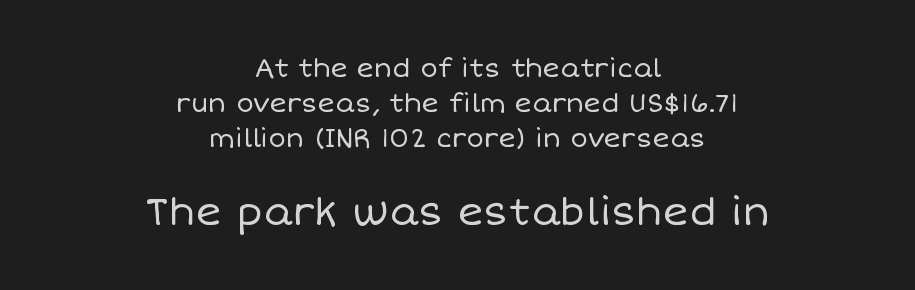
{"italic": "no", "bold": "no", "weight": "regular", "width": "normal", "stroke_contrast": "low", "x_height": "large", "monospaced": "no", "underline": "no", "align": "center", "line_spacing": "normal", "line_spacing_ratio": 1.35, "letter_spacing": "normal", "letter_spacing_em": 0.0, "larger_block": "second", "size_ratio": 1.5, "glyph_px": 39}
